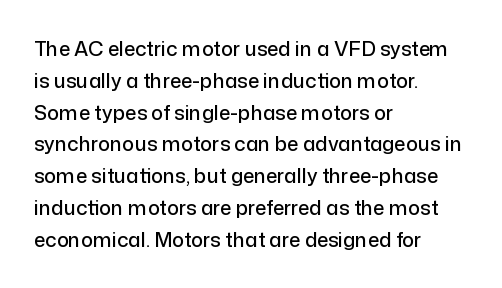
Q: Is the text italic (slanted)? A: No, it is upright.
Q: Is the text underlined? A: No.
Q: How is the paragraph aligned? A: Left-aligned.
Q: Is the spacing between letters normal or unusually wide? A: Normal.
Q: Is the spacing between lines tight, normal or loose? A: Normal.
